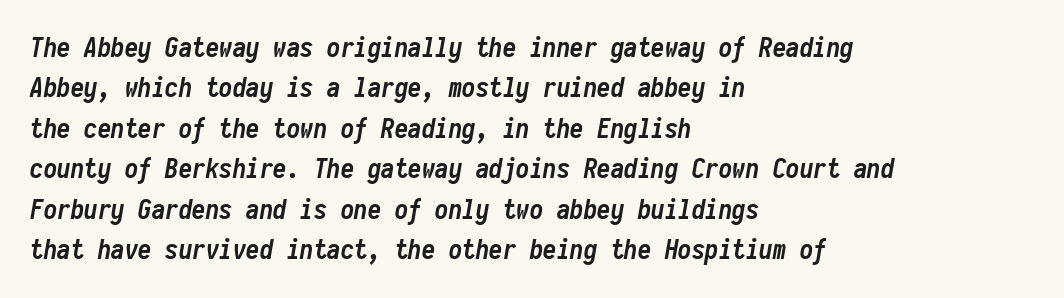
In terms of leading, this rendering sits right in the middle. Its strokes are broad and dark, the hallmark of bold type. Horizontally, the lines are justified to the leading edge only. This sample uses an oblique cut, with every glyph tilted off the vertical. What stands out about the letter spacing? Nothing — it is the standard amount. The area under the type is left untouched.
